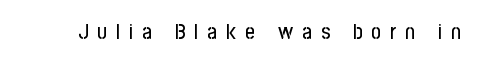
The image shows 21 px text type, upright; set unusually wide letter spacing (+0.43 em), not underlined.
